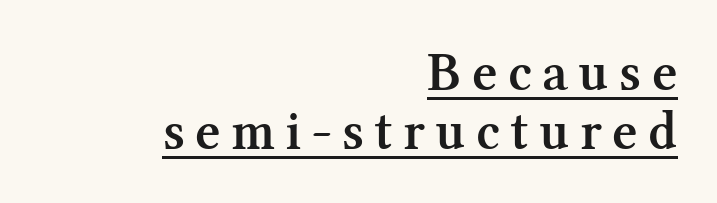
Proportional: the letters do not fall into vertical columns. The glyphs are accompanied by a horizontal stroke just below them. Visually the block forms a straight wall on the right and a jagged coastline on the left. A typesetter would label this face a serif. The sample has been set in demibold, a notch under bold. Reading down the column, the eye jumps only a short way to each next line.
